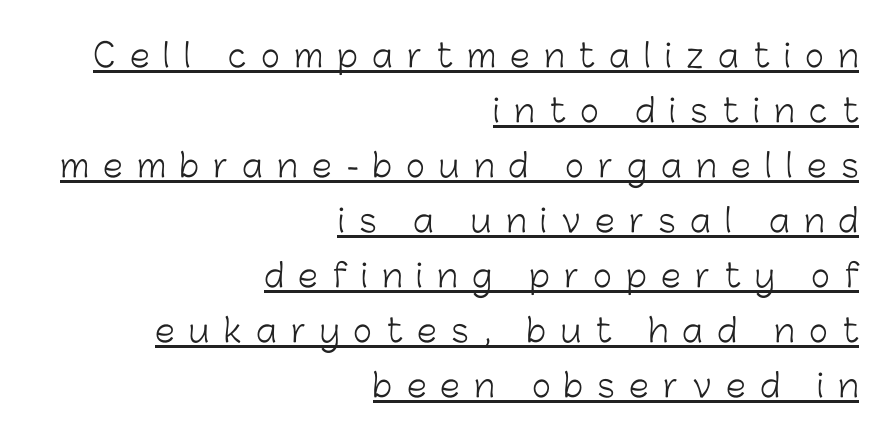
The image shows 32 px light sans-serif type, upright; set right-aligned, line spacing 1.72x, unusually wide letter spacing (+0.45 em), underlined; low stroke contrast and a medium x-height.
